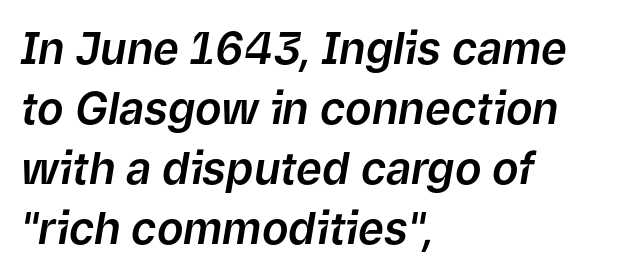
Students, observe: this is what conventionally led text looks like. The rendering uses natural spacing where letterforms have individual widths. The rendering keeps characters at their native spacing. If you drew a line through each stem, it would be angled. The rendering anchors every line to the left-hand side.
